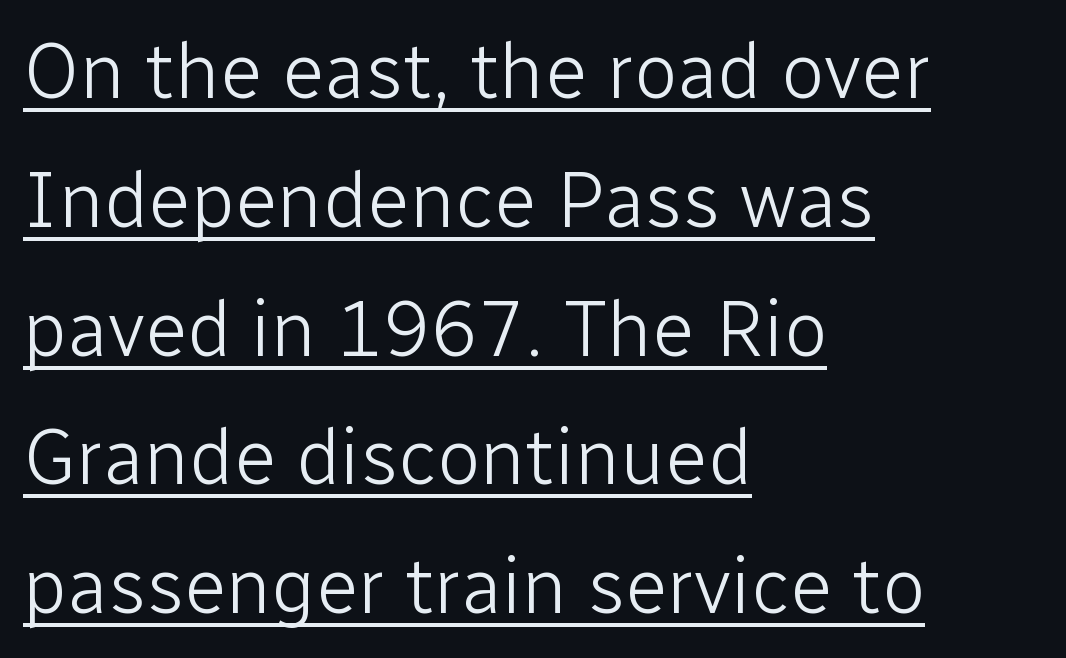
Q: Is the text bold? A: No.
Q: Is the text italic (slanted)? A: No, it is upright.
Q: Is the typeface a serif or a sans-serif typeface? A: Sans-serif.
Q: Is the text underlined? A: Yes.
Q: How is the paragraph aligned? A: Left-aligned.
Q: Is the spacing between letters normal or unusually wide? A: Normal.
Q: Is the spacing between lines tight, normal or loose? A: Normal.
Q: Width (condensed, normal, or wide)? A: Normal.
Q: Stroke contrast? A: Low.
Q: x-height? A: Medium.
Q: Monospaced? A: No.
